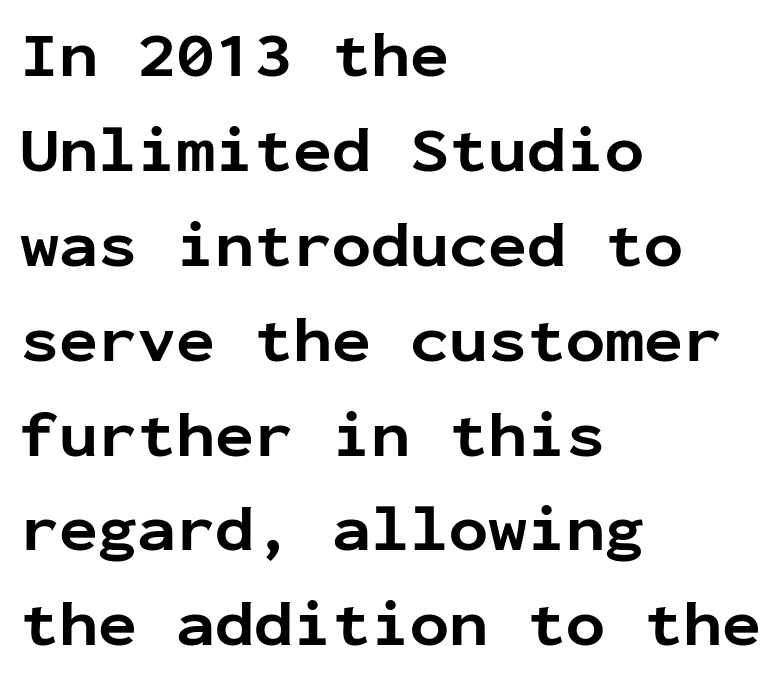
Each new line begins a customary step beneath the previous one. Glyph-to-glyph distance matches everyday printed text. The space directly below the letters is spotless. You could count columns in this text — the font is strictly monospaced. Unlike a traditional serif, this face leaves its strokes unadorned. The font is running at its bold setting.
